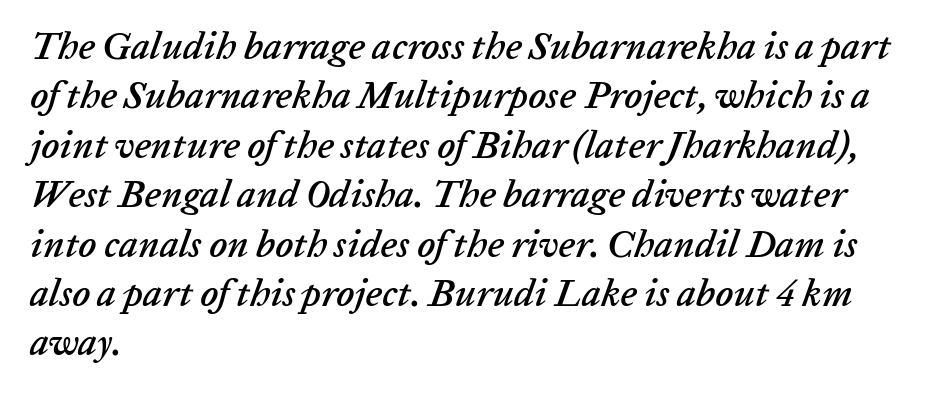
Q: Is the text italic (slanted)? A: Yes, it leans right by about 20 degrees.
Q: Is the text underlined? A: No.
Q: How is the paragraph aligned? A: Left-aligned.
Q: Is the spacing between letters normal or unusually wide? A: Normal.
Q: Is the spacing between lines tight, normal or loose? A: Normal.
Q: Width (condensed, normal, or wide)? A: Normal.
Q: Stroke contrast? A: Low.
Q: x-height? A: Medium.
Q: Monospaced? A: No.
